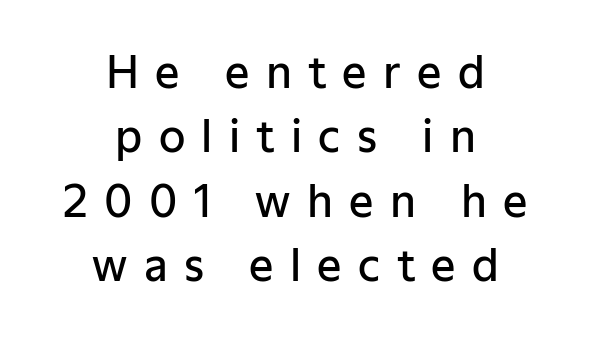
{"serif": "no", "italic": "no", "bold": "semi", "weight": "semibold", "width": "normal", "stroke_contrast": "low", "x_height": "medium", "monospaced": "no", "underline": "no", "align": "center", "line_spacing": "normal", "line_spacing_ratio": 1.5, "letter_spacing": "wide", "letter_spacing_em": 0.38, "glyph_px": 43}
